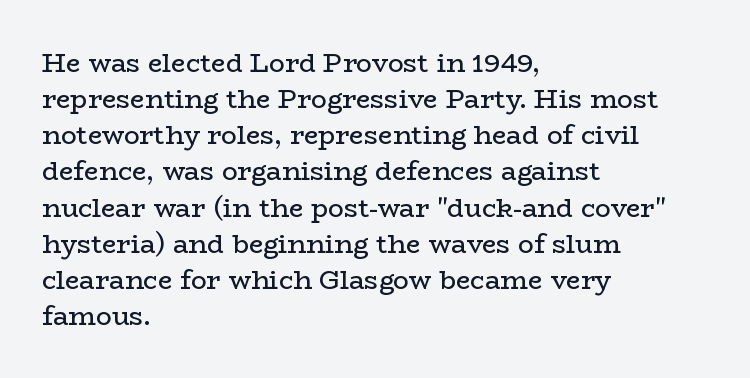
Teacher's note: observe the even left margin — that is flush-left alignment. Students, note that the glyphs here touch the page at normal intervals. Do the letters lean? They stand straight. Descenders hang freely into open space. Stem width sits at or under what a default text font uses.
